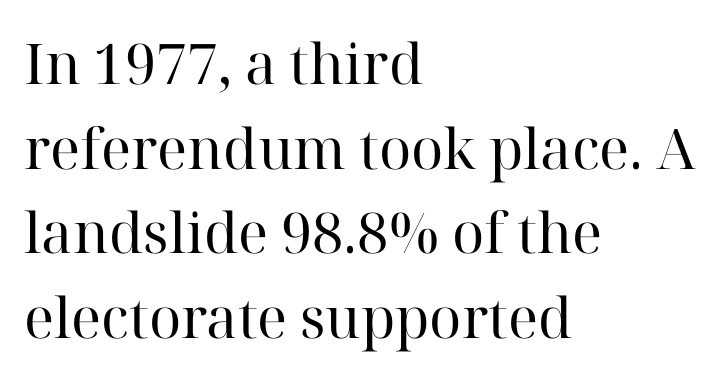
Here the designer chose a conventional face with non-uniform glyph widths. A bare baseline throughout the passage. Upright lettering throughout. Notice how the passage keeps a crisp vertical edge on the left only. The gaps between neighbouring characters are ordinary and unremarkable. Reading down the column, the eye jumps a familiar distance to each next line.
